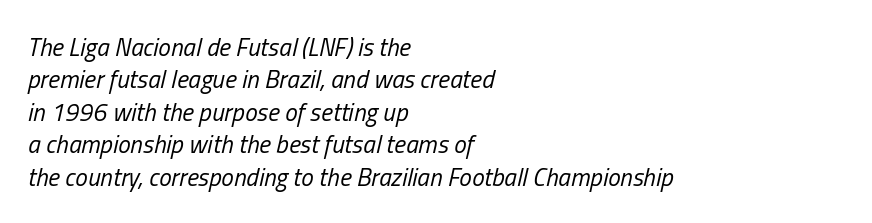
Q: Is the text bold? A: No.
Q: Is the text italic (slanted)? A: Yes, it leans right by about 13 degrees.
Q: Is the text underlined? A: No.
Q: How is the paragraph aligned? A: Left-aligned.
Q: Is the spacing between letters normal or unusually wide? A: Normal.
Q: Is the spacing between lines tight, normal or loose? A: Normal.
